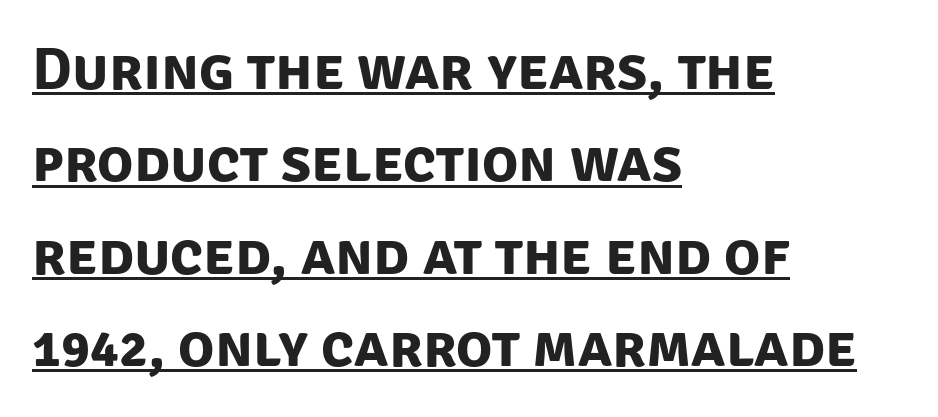
The image shows 60 px bold sans-serif type; set left-aligned, normal line spacing (1.54x), normal letter spacing, underlined; low stroke contrast and a large x-height.
